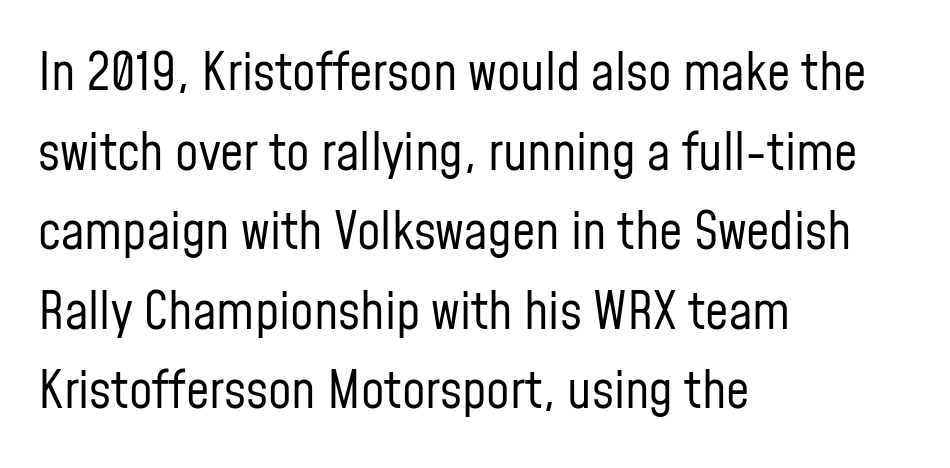
{"serif": "no", "italic": "no", "bold": "no", "weight": "regular", "width": "condensed", "stroke_contrast": "low", "x_height": "medium", "monospaced": "no", "underline": "no", "align": "left", "line_spacing": "normal", "line_spacing_ratio": 1.53, "letter_spacing": "normal", "letter_spacing_em": 0.0, "glyph_px": 52}
